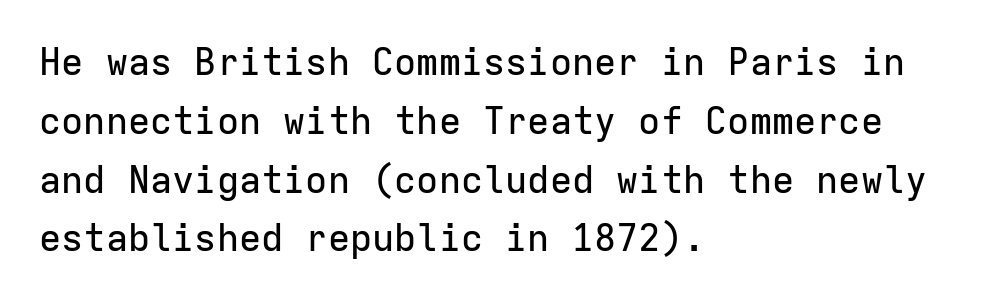
The image shows 37 px sans-serif type, upright, monospaced; set left-aligned, normal line spacing (1.59x), normal letter spacing, not underlined; low stroke contrast and a medium x-height.
